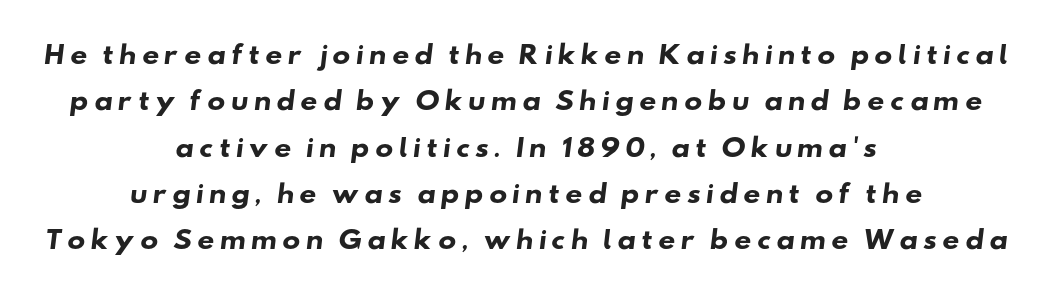
{"bold": "yes", "underline": "no", "align": "center", "line_spacing": "loose", "line_spacing_ratio": 1.93, "letter_spacing": "wide", "letter_spacing_em": 0.2, "glyph_px": 24}
